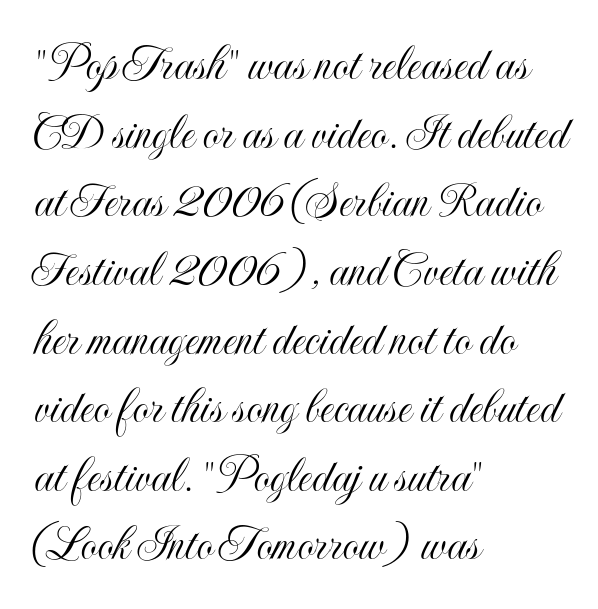
The image shows 52 px condensed type; set left-aligned, normal line spacing (1.32x), normal letter spacing, not underlined; a small x-height.
